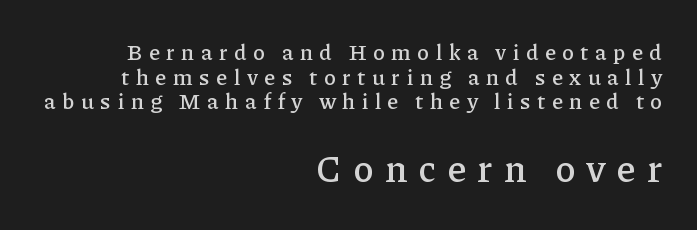
The image shows 38 px serif type, upright; set right-aligned, tight line spacing (1.12x), unusually wide letter spacing (+0.29 em), not underlined; the second (bottom) block is 1.73x larger; low stroke contrast and a medium x-height.
